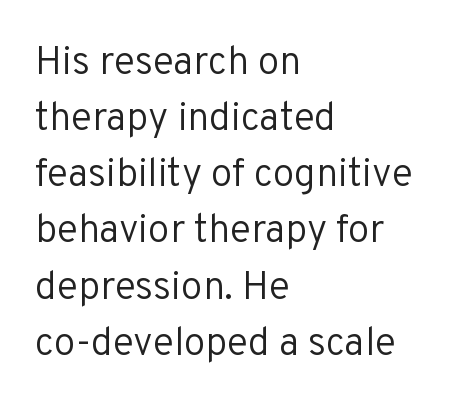
Varying glyph widths throughout — classic text-font behaviour. This is not heavy type; no bold has been used. Observe the absence of serifs on each vertical stroke in this sample. Beneath every word, the page is bare. Compared with typical paragraphs, the rows here are spaced about the same. The paragraph shown leans on its left margin.
